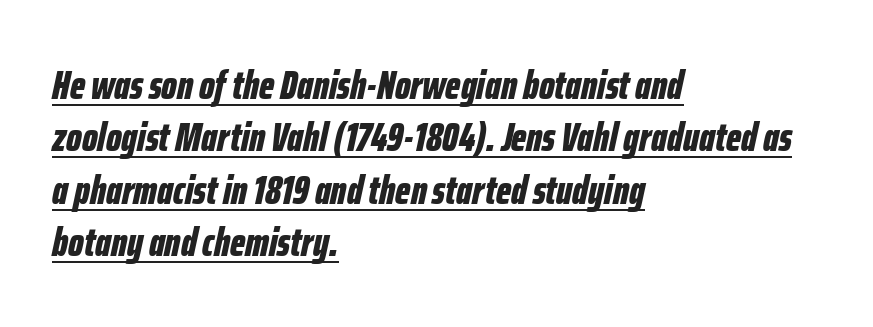
The image shows 41 px bold, condensed type, italic (leaning right); set left-aligned, normal line spacing (1.28x), normal letter spacing, underlined; low stroke contrast and a medium x-height.
